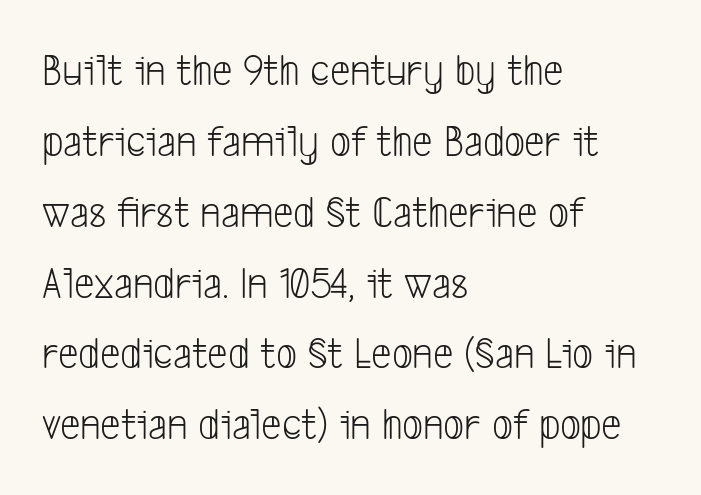
Q: Is the text bold? A: No.
Q: Is the typeface a serif or a sans-serif typeface? A: Sans-serif.
Q: Is the text underlined? A: No.
Q: How is the paragraph aligned? A: Left-aligned.
Q: Is the spacing between letters normal or unusually wide? A: Normal.
Q: Is the spacing between lines tight, normal or loose? A: Normal.
Q: Width (condensed, normal, or wide)? A: Condensed.
Q: Stroke contrast? A: Low.
Q: x-height? A: Medium.
Q: Monospaced? A: No.
